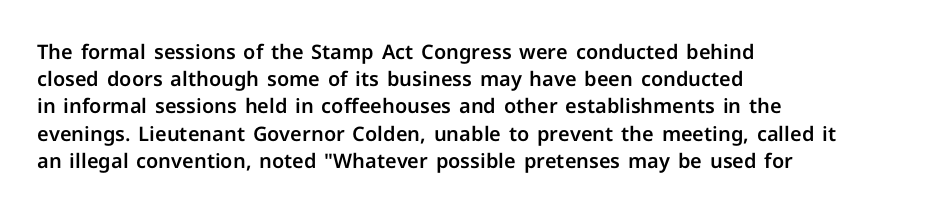
The image shows 20 px text type, upright; set left-aligned, normal line spacing (1.36x), normal letter spacing, not underlined.
